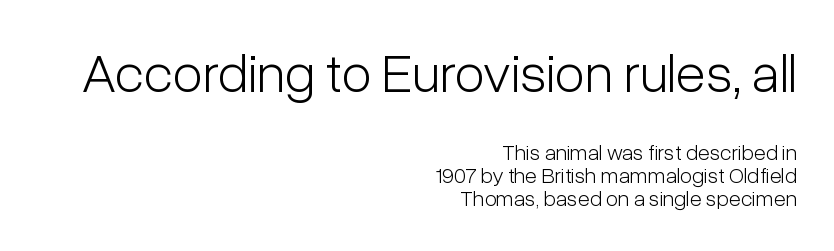
Every character sits straight up, as roman type does. What's the leading like? Squeezed, with rows nearly overlapping. The initial chunk of copy outweighs the following chunk in type size. The face used here is a sans, in the tradition of grotesques and geometrics. Quick note: underline off.
